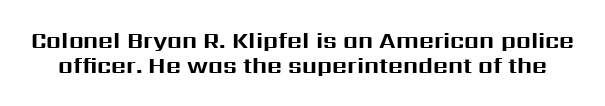
The image shows 23 px bold type, upright; set tight line spacing (1.09x), normal letter spacing, not underlined.
